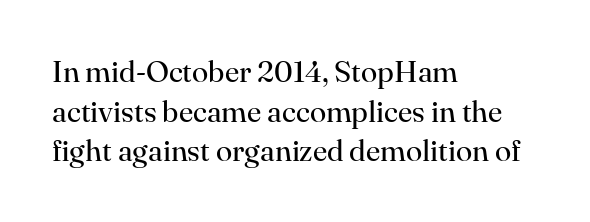
{"serif": "yes", "italic": "no", "bold": "no", "weight": "regular", "width": "normal", "stroke_contrast": "high", "x_height": "small", "monospaced": "no", "underline": "no", "align": "left", "line_spacing": "normal", "line_spacing_ratio": 1.32, "letter_spacing": "normal", "letter_spacing_em": 0.0, "glyph_px": 30}
